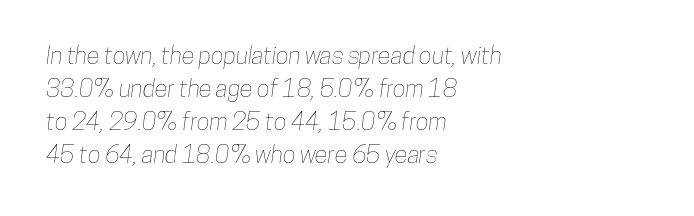
{"underline": "no", "align": "left", "line_spacing": "normal", "line_spacing_ratio": 1.38, "letter_spacing": "normal", "letter_spacing_em": 0.0, "glyph_px": 24}
